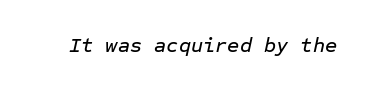
A clean baseline with only descenders dipping below it. Is the letter spacing exaggerated? No — it looks like the ordinary default. Quick note: italic.
